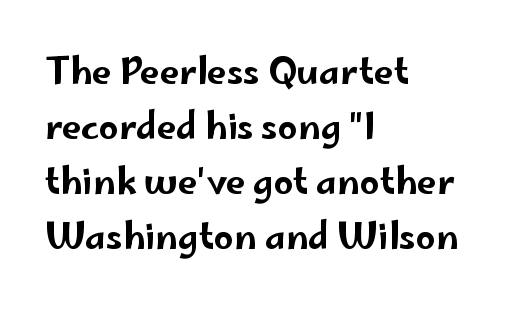
The image shows 35 px wide sans-serif type, upright; set left-aligned, normal line spacing (1.57x), normal letter spacing, not underlined; low stroke contrast and a small x-height.
